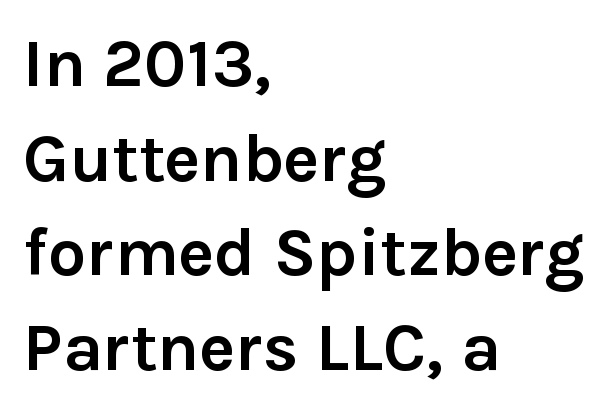
Interline gaps are of average width in this sample. The letters advance in unequal steps, a hallmark of proportional type. The passage is arranged the way most books set body copy — flush left. Rule under the text: the space is simply empty. Font category for this specimen: sans-serif. Ascenders rise straight up at ninety degrees.
